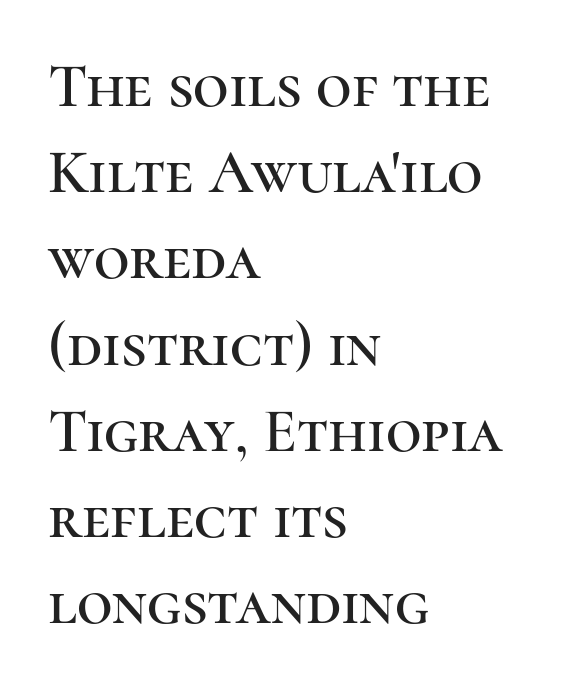
{"serif": "yes", "italic": "no", "width": "normal", "stroke_contrast": "high", "x_height": "medium", "monospaced": "no", "underline": "no", "align": "left", "line_spacing": "normal", "line_spacing_ratio": 1.39, "letter_spacing": "normal", "letter_spacing_em": 0.0, "glyph_px": 62}
